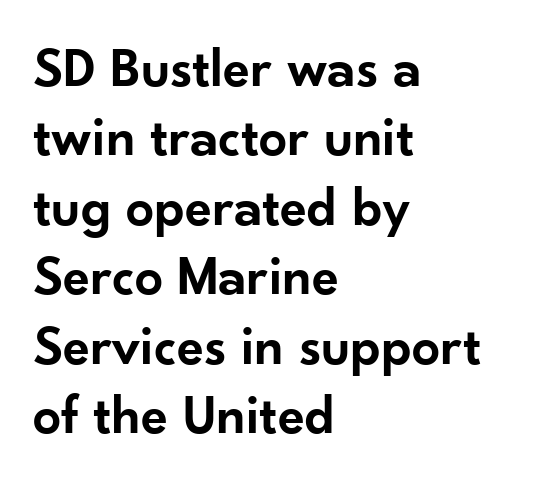
Q: Is the text bold? A: Semi-bold.
Q: Is the text italic (slanted)? A: No, it is upright.
Q: Is the typeface a serif or a sans-serif typeface? A: Sans-serif.
Q: Is the text underlined? A: No.
Q: How is the paragraph aligned? A: Left-aligned.
Q: Is the spacing between letters normal or unusually wide? A: Normal.
Q: Width (condensed, normal, or wide)? A: Normal.
Q: Stroke contrast? A: Low.
Q: x-height? A: Small.
Q: Monospaced? A: No.
